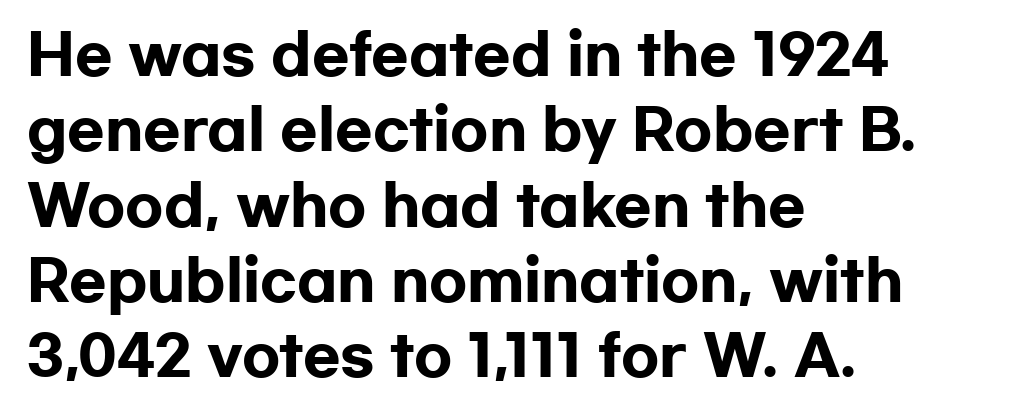
The leading is moderate, giving the passage an even texture. Clear beneath every line of the passage. All the whitespace from short lines collects on the right. Each letter's strokes conclude bluntly, with no projecting serifs.
